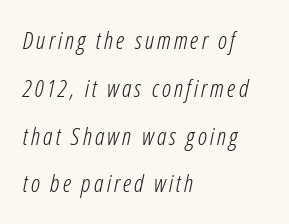
{"italic": "yes", "lean": "right", "slant_degrees": 12, "bold": "no", "underline": "no", "align": "left", "line_spacing": "loose", "line_spacing_ratio": 1.99, "glyph_px": 24}
